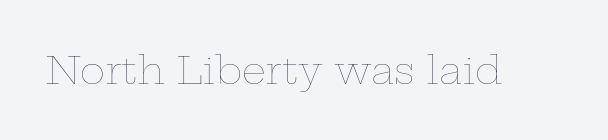
The image shows 38 px thin, wide type, upright; set normal letter spacing, not underlined; low stroke contrast and a medium x-height.
